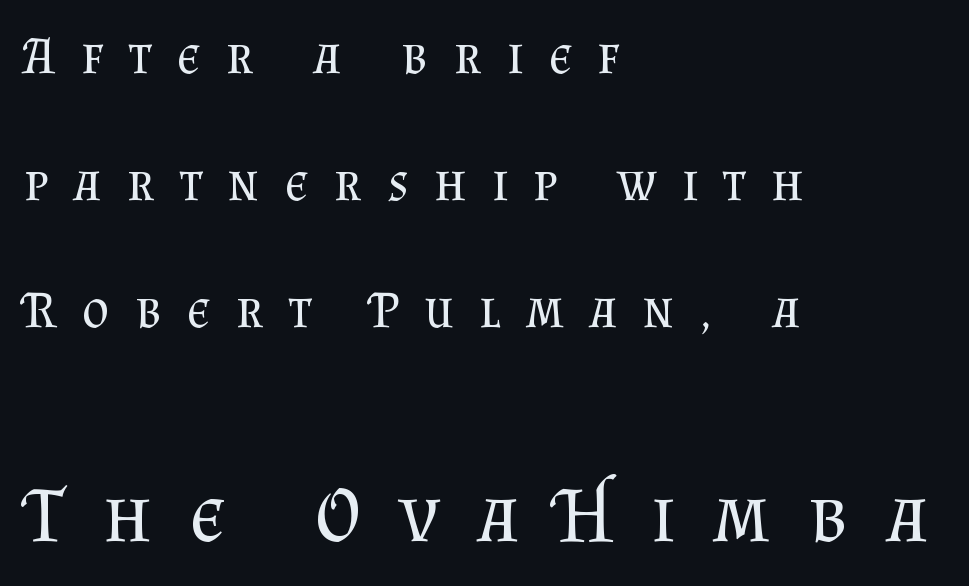
The image shows 78 px regular-weight serif type, upright; set left-aligned, loose line spacing (2.44x), unusually wide letter spacing (+0.49 em), not underlined; the second (bottom) block is 1.5x larger; medium stroke contrast and a small x-height.
